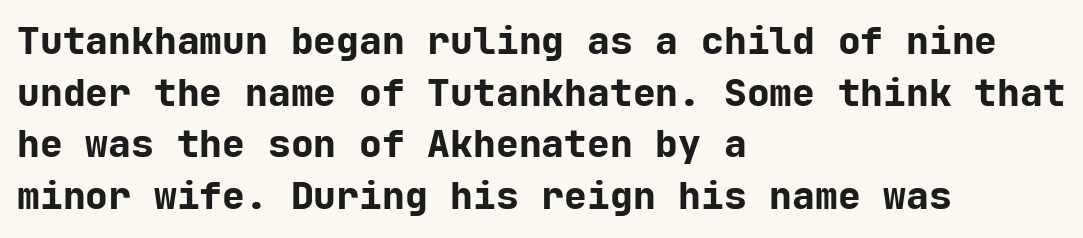
The image shows 38 px bold sans-serif type, upright, monospaced; set left-aligned, normal line spacing (1.36x), normal letter spacing, not underlined; low stroke contrast and a medium x-height.
